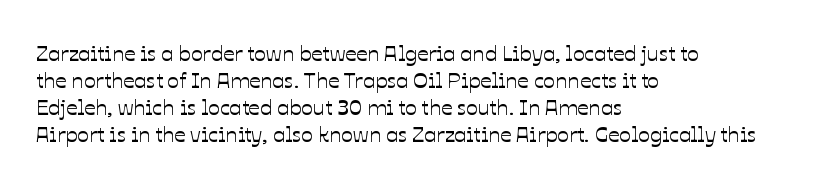
The horizontal fit of the characters is conventional and even. The typesetter chose a ragged-right arrangement here. Upright lettering throughout. The specimen omits any rule beneath the text block's lines.
